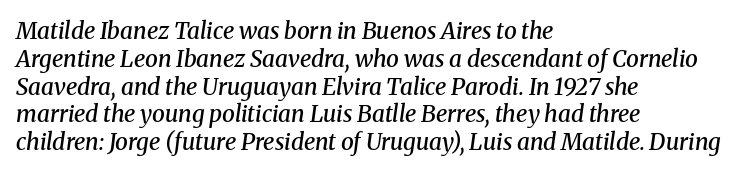
Q: Is the text bold? A: Semi-bold.
Q: Is the text italic (slanted)? A: Yes, it leans right by about 8 degrees.
Q: Is the text underlined? A: No.
Q: How is the paragraph aligned? A: Left-aligned.
Q: Is the spacing between letters normal or unusually wide? A: Normal.
